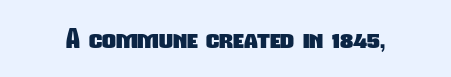
Thick stems and heavy bowls — unmistakably bold. The specimen omits any rule beneath the text block's lines. How are the letters spaced? Ordinarily, with no added tracking.
